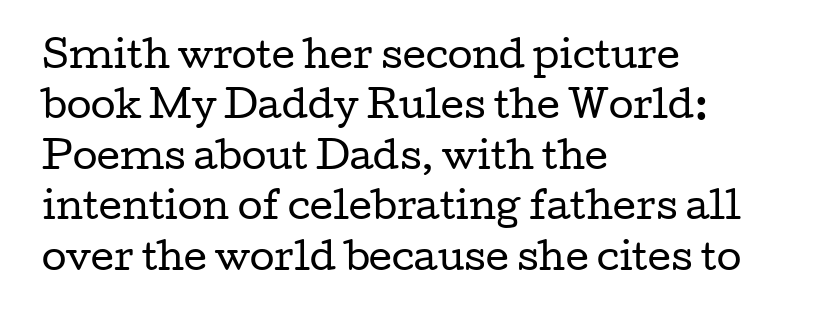
Q: Is the text bold? A: No.
Q: Is the text italic (slanted)? A: No, it is upright.
Q: Is the typeface a serif or a sans-serif typeface? A: Serif.
Q: Is the text underlined? A: No.
Q: How is the paragraph aligned? A: Left-aligned.
Q: Is the spacing between letters normal or unusually wide? A: Normal.
Q: Is the spacing between lines tight, normal or loose? A: Normal.
Q: Width (condensed, normal, or wide)? A: Wide.
Q: Stroke contrast? A: Low.
Q: x-height? A: Medium.
Q: Monospaced? A: No.
